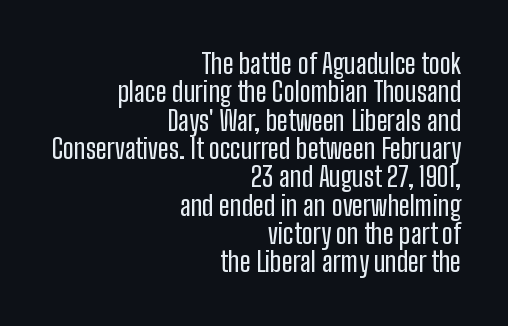
Nothing unusual about the tracking: characters are spaced as the font intends. How would I describe the line gaps? Narrow and economical. The passage shown is not underscored anywhere. The axis of the letterforms is exactly vertical. Alignment: flush right.
